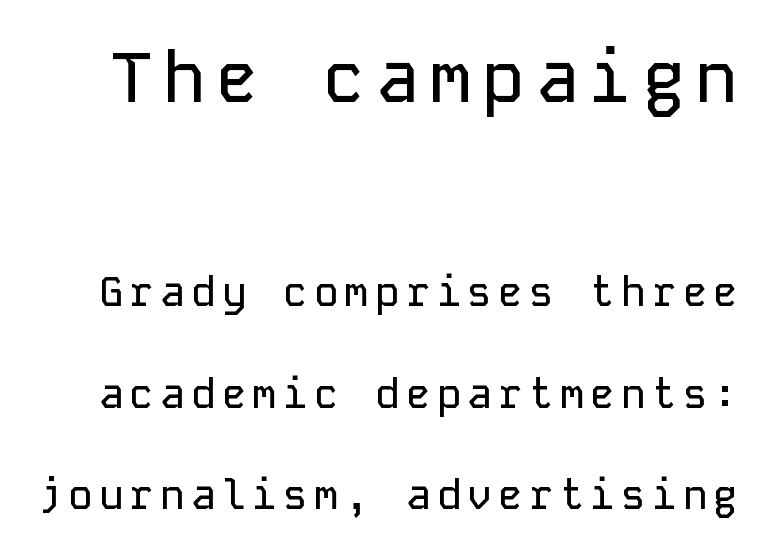
Caption: upper text group enlarged, lower text group reduced. The letters stand upright; this is a roman face. These lines are rendered in a fixed-pitch font. The area under the type is left untouched.
